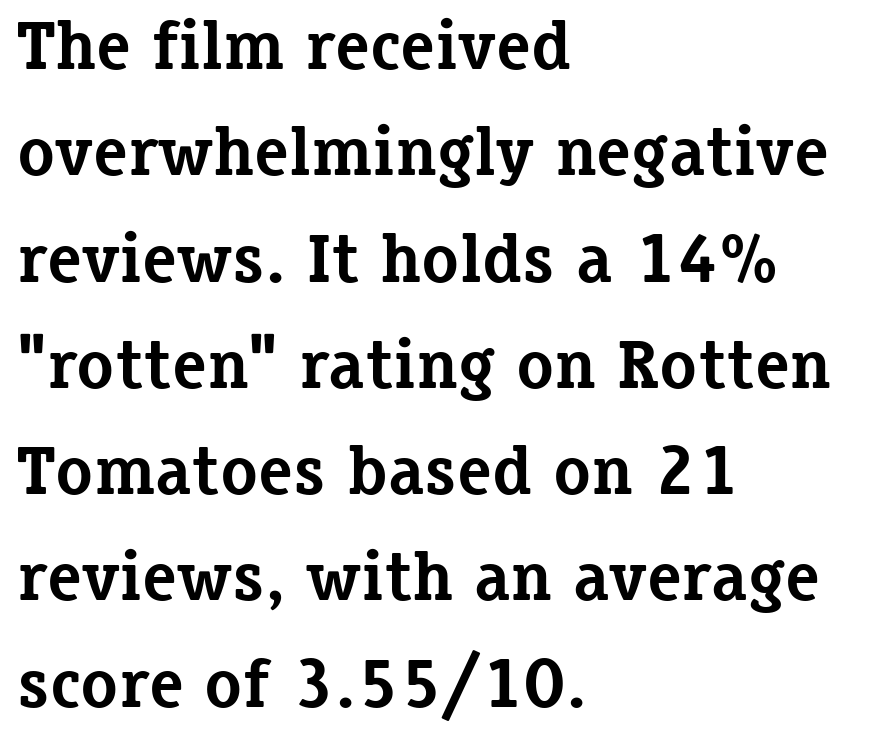
{"serif": "yes", "italic": "no", "bold": "yes", "weight": "bold", "width": "normal", "stroke_contrast": "low", "x_height": "medium", "monospaced": "no", "underline": "no", "align": "left", "line_spacing": "normal", "line_spacing_ratio": 1.54, "letter_spacing": "normal", "letter_spacing_em": 0.0, "glyph_px": 69}
